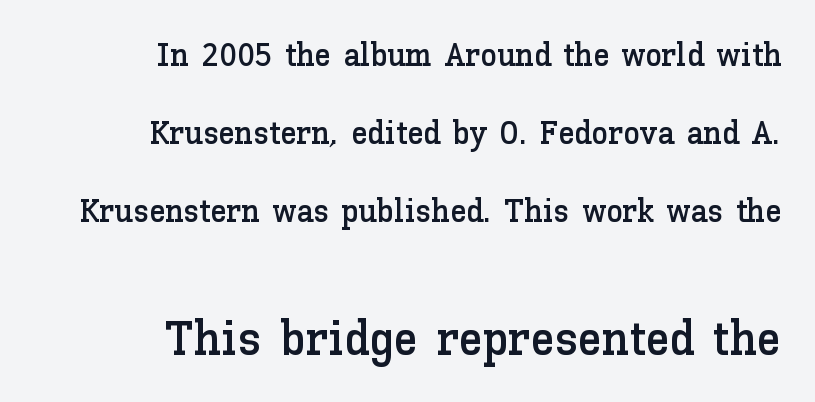
The image shows 49 px text type, upright; set right-aligned, loose line spacing (2.37x), normal letter spacing, not underlined; the second (bottom) block is 1.48x larger; low stroke contrast and a medium x-height.
